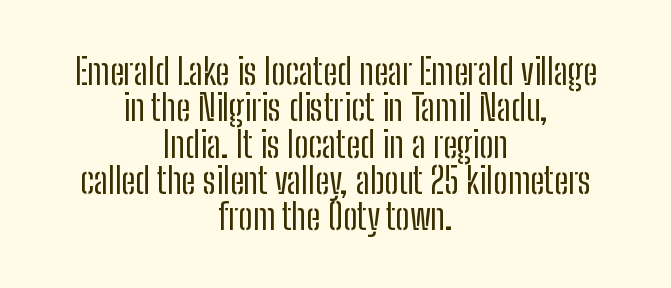
Typographically, this falls in the sans-serif category. Weight: not bold — regular or lighter. Students, note that the glyphs here touch the page at normal intervals. Check the space under the baseline: it is left empty. Varying glyph widths throughout — classic text-font behaviour.
